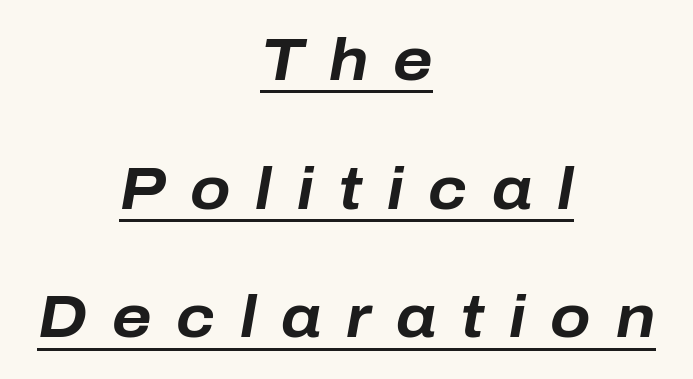
Q: Is the text bold? A: Yes.
Q: Is the text italic (slanted)? A: Yes, it leans right by about 10 degrees.
Q: Is the text underlined? A: Yes.
Q: How is the paragraph aligned? A: Centered.
Q: Is the spacing between letters normal or unusually wide? A: Unusually wide.
Q: Is the spacing between lines tight, normal or loose? A: Loose.
Q: Width (condensed, normal, or wide)? A: Normal.
Q: Stroke contrast? A: Low.
Q: x-height? A: Medium.
Q: Monospaced? A: No.
